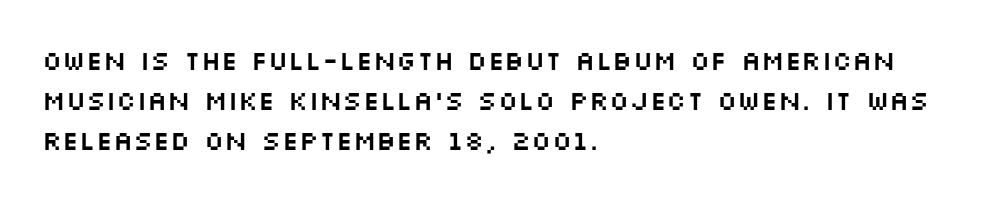
The image shows 27 px text type, upright; set left-aligned, normal line spacing (1.48x), normal letter spacing, not underlined.
